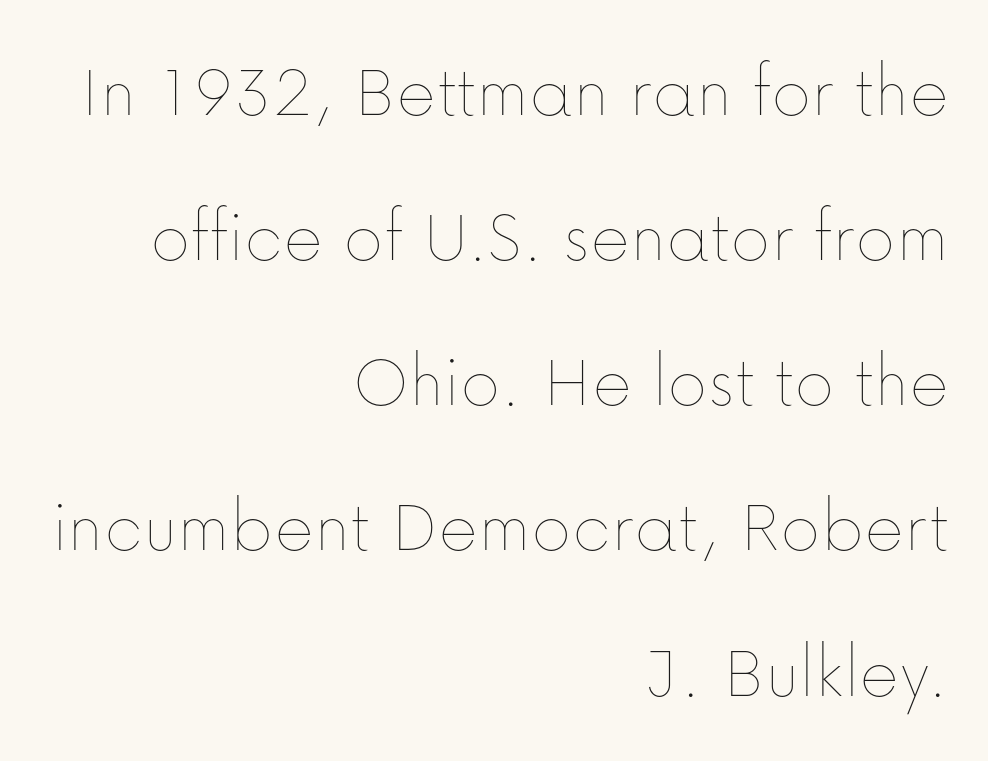
The image shows 76 px thin type, upright; set right-aligned, loose line spacing (1.91x), normal letter spacing, not underlined; low stroke contrast and a medium x-height.
